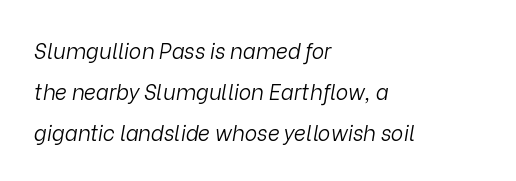
The image shows 21 px text type, italic (leaning right); set left-aligned, loose line spacing (1.96x), normal letter spacing, not underlined.
